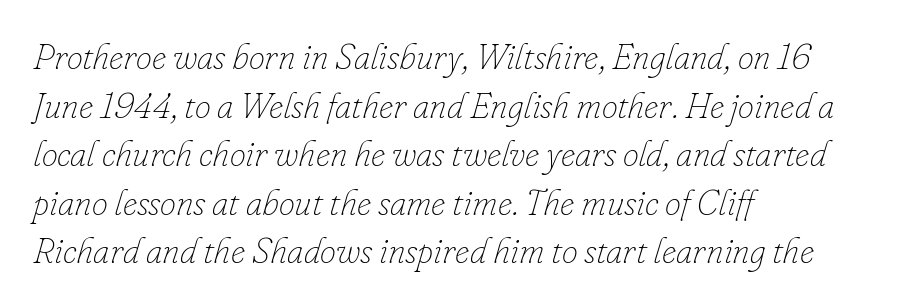
Notice how descenders clear the ascenders below comfortably — that's standard leading. Is the type heavy? It reads as light-to-regular instead. The specimen omits any rule beneath the text block's lines. The rendering uses natural spacing where letterforms have individual widths. The face used here is rendered with its standard letterfit. Does the copy run flush right? No — it runs flush left.
